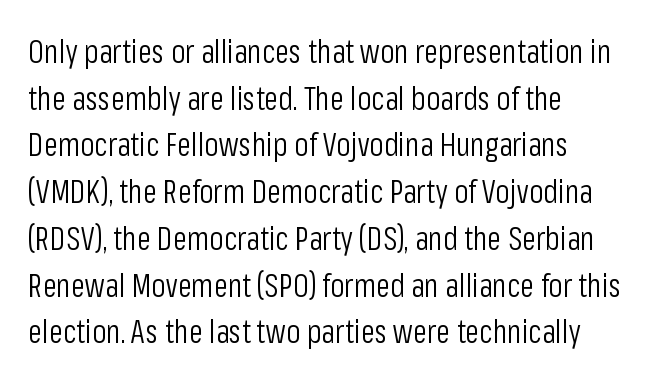
{"serif": "no", "italic": "no", "bold": "no", "weight": "light", "width": "condensed", "stroke_contrast": "low", "x_height": "medium", "monospaced": "no", "underline": "no", "align": "left", "line_spacing": "normal", "line_spacing_ratio": 1.46, "letter_spacing": "normal", "letter_spacing_em": 0.0, "glyph_px": 32}
